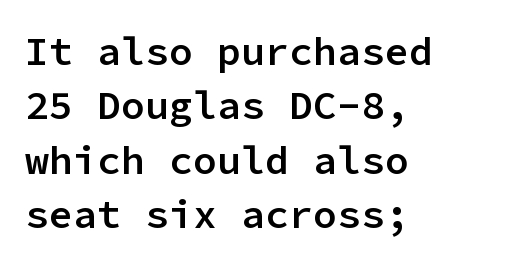
{"serif": "no", "italic": "no", "bold": "semi", "weight": "semibold", "width": "normal", "stroke_contrast": "low", "x_height": "medium", "monospaced": "yes", "underline": "no", "align": "left", "line_spacing": "normal", "line_spacing_ratio": 1.36, "letter_spacing": "normal", "letter_spacing_em": 0.0, "glyph_px": 40}
